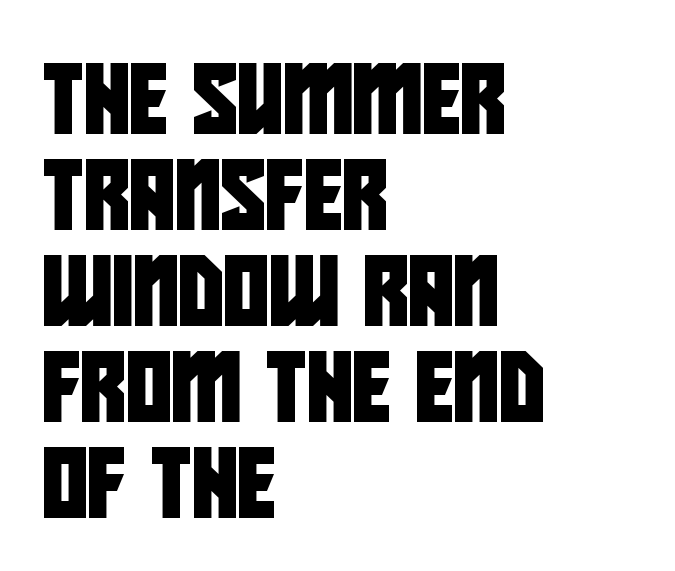
Proportional: the letters do not fall into vertical columns. Just letters on the line, the space beneath them empty. Each line starts at the same left margin while the right side varies. How would I describe the line gaps? Plain and ordinary.
